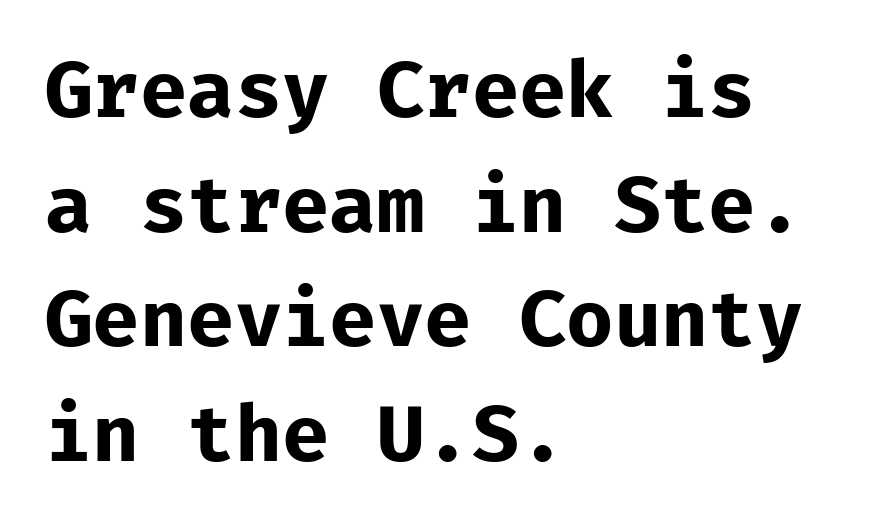
The image shows 77 px bold sans-serif type, upright, monospaced; set left-aligned, normal line spacing (1.49x), normal letter spacing, not underlined; low stroke contrast and a medium x-height.
